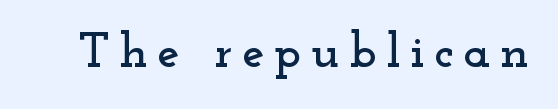
No italicization has been applied; the sample stays upright. Beneath every word, the page is bare. Think of a printed novel: that variable character pitch is what you see here. Note: serifs present on the glyphs.
